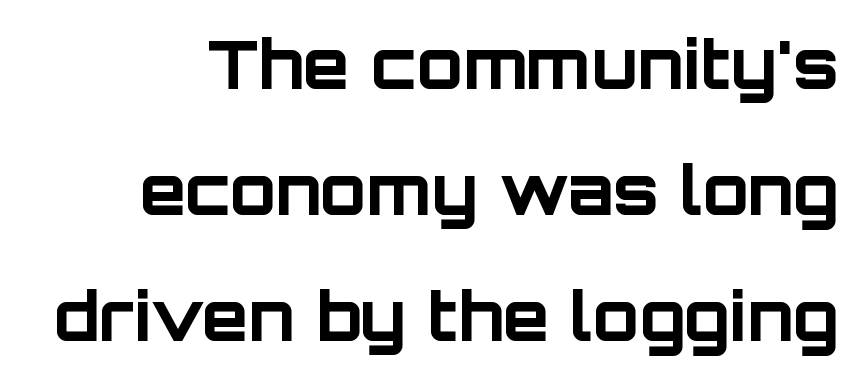
The image shows 67 px bold sans-serif type, upright; set line spacing 1.88x, normal letter spacing, not underlined; low stroke contrast and a large x-height.
